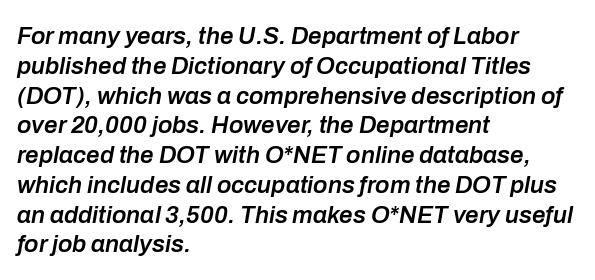
The image shows 24 px text type, italic (leaning right); set left-aligned, line spacing 1.24x, normal letter spacing, not underlined.
